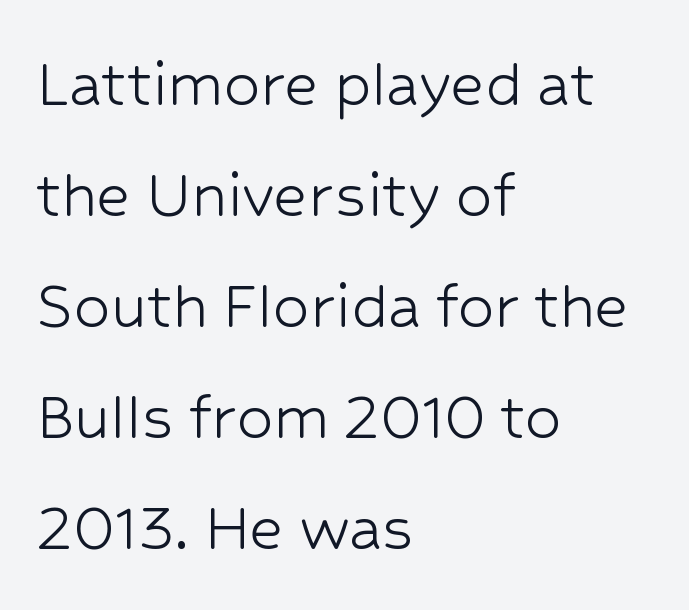
Q: Is the text bold? A: No.
Q: Is the text italic (slanted)? A: No, it is upright.
Q: Is the typeface a serif or a sans-serif typeface? A: Sans-serif.
Q: Is the text underlined? A: No.
Q: How is the paragraph aligned? A: Left-aligned.
Q: Is the spacing between letters normal or unusually wide? A: Normal.
Q: Is the spacing between lines tight, normal or loose? A: Normal.
Q: Width (condensed, normal, or wide)? A: Normal.
Q: Stroke contrast? A: Low.
Q: x-height? A: Medium.
Q: Monospaced? A: No.
